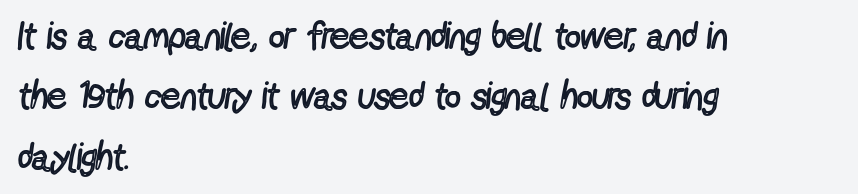
Does the type have serifs? No, each stem ends abruptly. Each line starts at the same left margin while the right side varies. Just letters on the line, the space beneath them empty.
